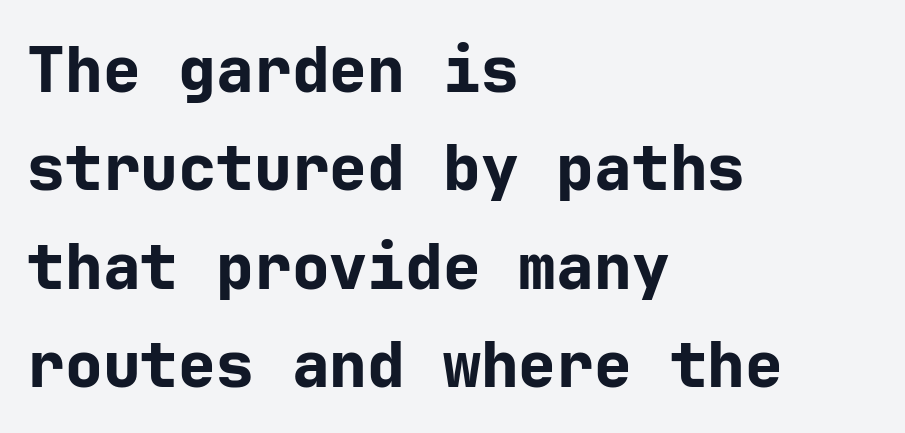
Q: Is the text bold? A: Yes.
Q: Is the text italic (slanted)? A: No, it is upright.
Q: Is the typeface a serif or a sans-serif typeface? A: Sans-serif.
Q: Is the text underlined? A: No.
Q: How is the paragraph aligned? A: Left-aligned.
Q: Is the spacing between letters normal or unusually wide? A: Normal.
Q: Is the spacing between lines tight, normal or loose? A: Normal.
Q: Width (condensed, normal, or wide)? A: Normal.
Q: Stroke contrast? A: Low.
Q: x-height? A: Medium.
